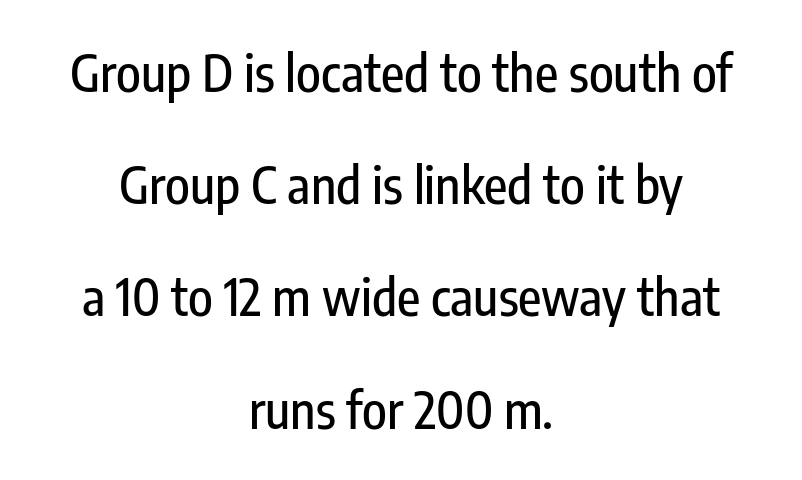
{"serif": "no", "italic": "no", "width": "condensed", "stroke_contrast": "low", "x_height": "medium", "monospaced": "no", "underline": "no", "align": "center", "line_spacing": "loose", "line_spacing_ratio": 2.2, "letter_spacing": "normal", "letter_spacing_em": 0.0, "glyph_px": 51}
